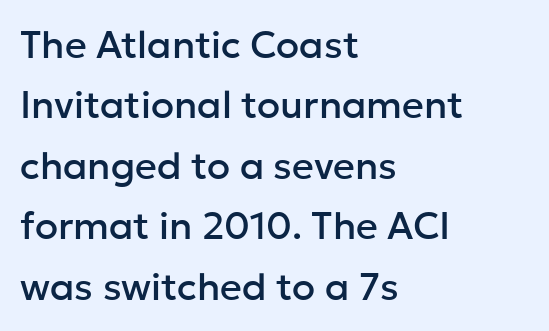
The image shows 38 px sans-serif type, upright; set left-aligned, normal line spacing (1.59x), normal letter spacing, not underlined; low stroke contrast and a medium x-height.
